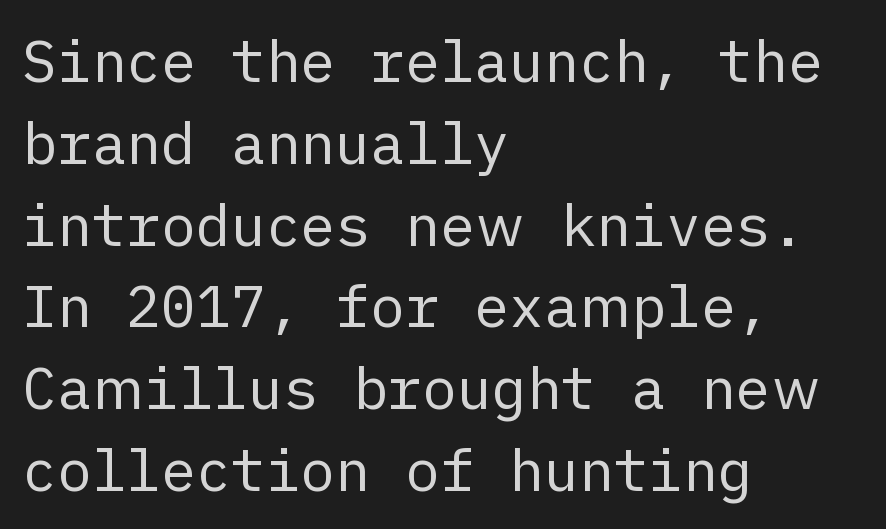
The image shows 58 px regular-weight sans-serif type, upright; set left-aligned, normal line spacing (1.41x), normal letter spacing, not underlined; low stroke contrast and a medium x-height.
